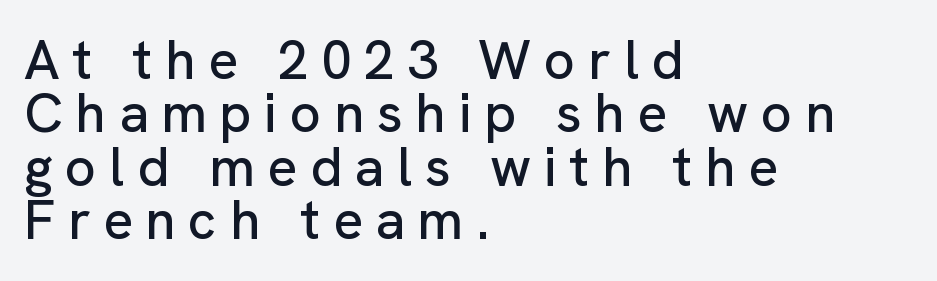
The image shows 55 px sans-serif type, upright; set left-aligned, tight line spacing (0.97x), unusually wide letter spacing (+0.23 em), not underlined; low stroke contrast and a medium x-height.
